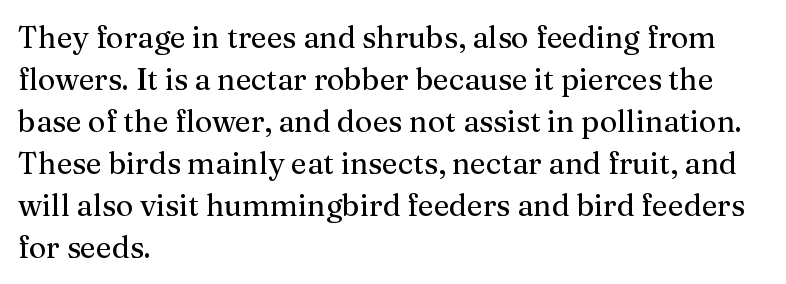
The image shows 30 px serif type, upright; set left-aligned, normal line spacing (1.4x), normal letter spacing, not underlined; medium stroke contrast and a medium x-height.
